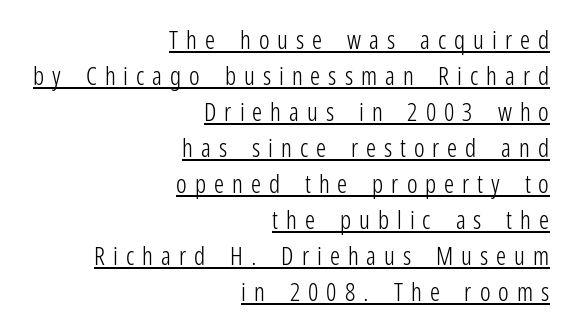
Somebody hit Ctrl+U on this one — the words are underlined. This is the regular roman posture of the typeface. Visually the block forms a straight wall on the right and a jagged coastline on the left. The face used here is rendered with a markedly widened letterfit.
